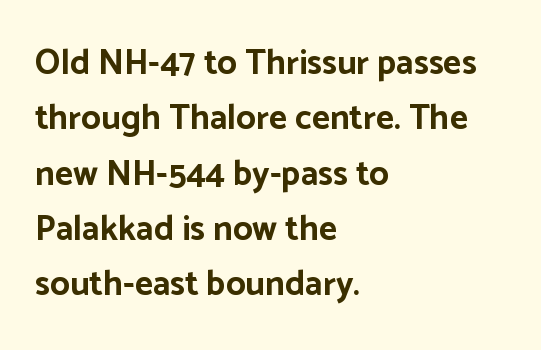
The image shows 35 px bold sans-serif type, upright; set left-aligned, normal line spacing (1.58x), normal letter spacing, not underlined; low stroke contrast and a medium x-height.
